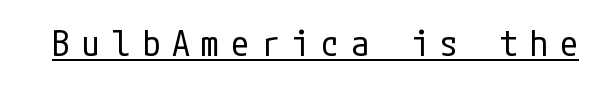
{"serif": "no", "italic": "no", "bold": "no", "weight": "regular", "width": "condensed", "stroke_contrast": "low", "x_height": "medium", "underline": "yes", "letter_spacing": "wide", "letter_spacing_em": 0.33, "glyph_px": 36}
